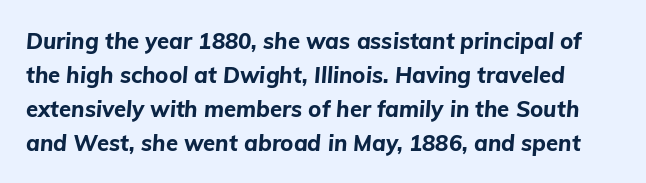
The image shows 22 px bold type, italic (leaning right); set normal line spacing (1.54x), normal letter spacing, not underlined.
